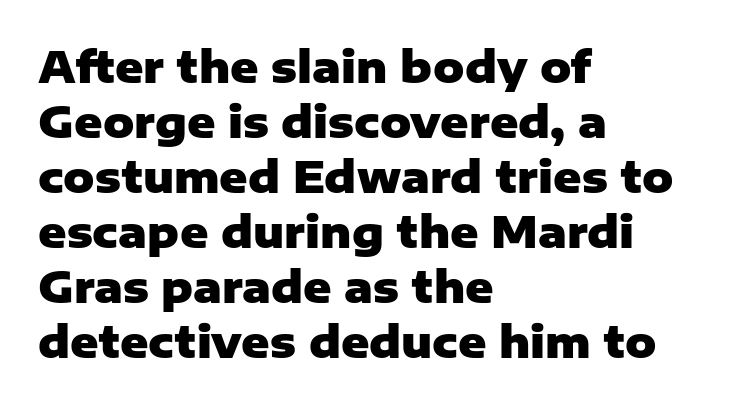
The image shows 43 px heavy sans-serif type, upright; set left-aligned, normal line spacing (1.28x), normal letter spacing, not underlined; low stroke contrast and a medium x-height.
